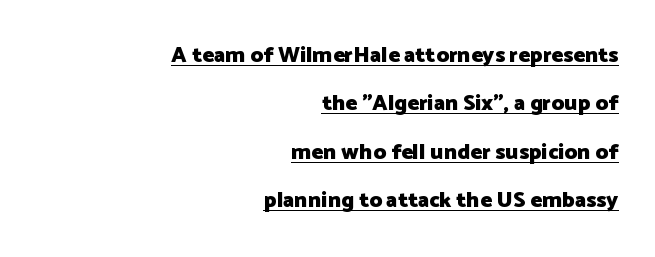
Q: Is the text bold? A: Yes.
Q: Is the text italic (slanted)? A: No, it is upright.
Q: Is the text underlined? A: Yes.
Q: How is the paragraph aligned? A: Right-aligned.
Q: Is the spacing between letters normal or unusually wide? A: Normal.
Q: Is the spacing between lines tight, normal or loose? A: Loose.
